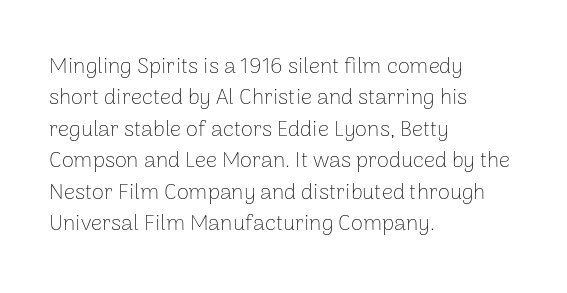
The line-height multiplier appears to be the usual default. The ragged edge is on the right, which tells us the setting is flush left. A typesetter would mark this as roman, not italic. This sample uses plain, unmodified letter spacing. No letter is thick-stroked: the sample isn't bold.
